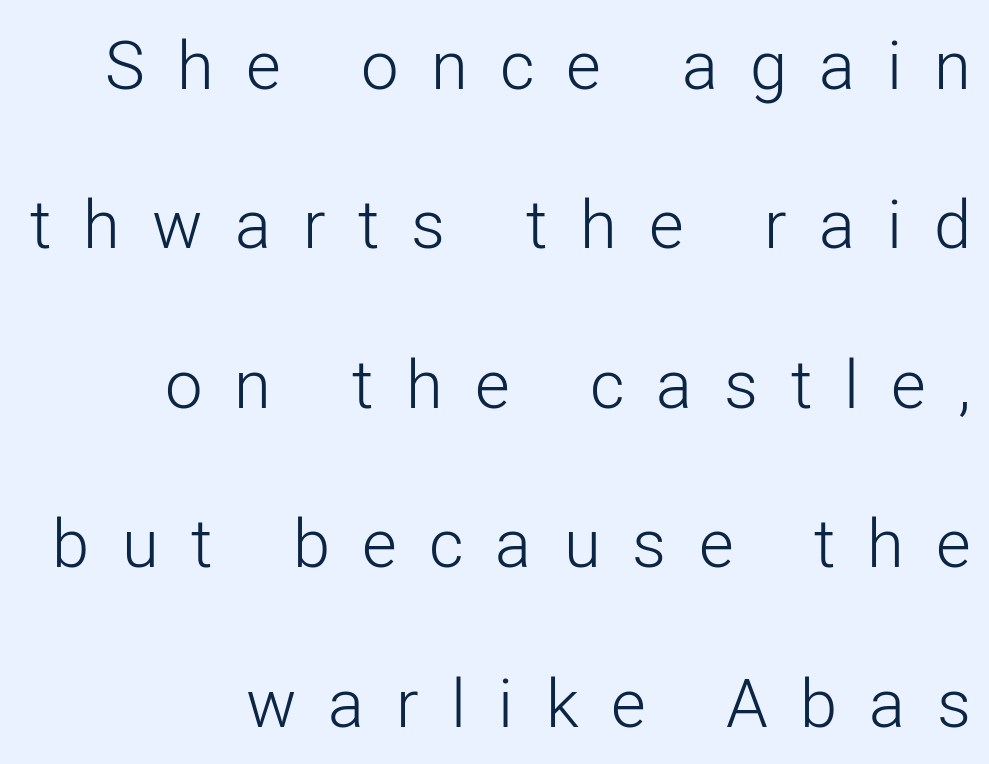
The image shows 67 px light sans-serif type, upright; set right-aligned, loose line spacing (2.38x), unusually wide letter spacing (+0.48 em), not underlined; low stroke contrast and a medium x-height.
